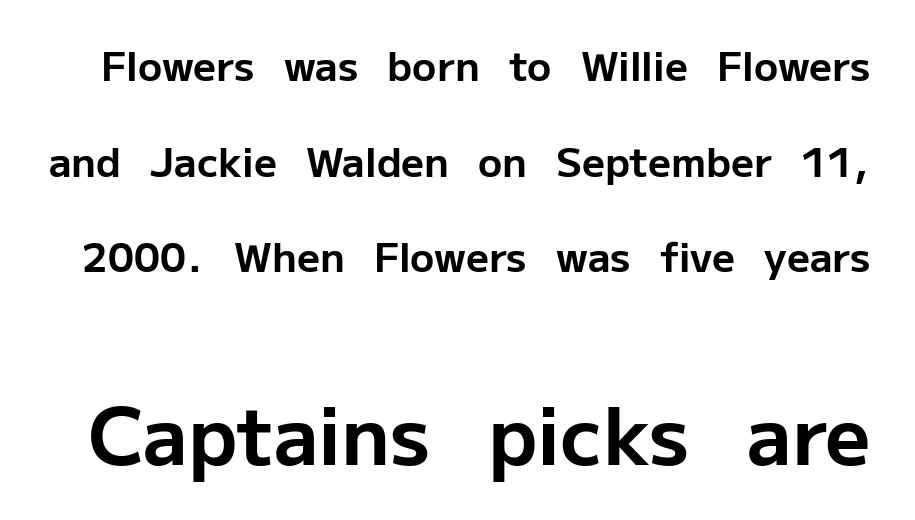
Q: Is the text bold? A: Yes.
Q: Is the text italic (slanted)? A: No, it is upright.
Q: Is the typeface a serif or a sans-serif typeface? A: Sans-serif.
Q: Is the text underlined? A: No.
Q: Is the spacing between letters normal or unusually wide? A: Normal.
Q: Is the spacing between lines tight, normal or loose? A: Loose.
Q: Which block of text is set in a larger size, the first (top) or the second (bottom)? A: The second (bottom) one.
Q: Width (condensed, normal, or wide)? A: Normal.
Q: Stroke contrast? A: Low.
Q: x-height? A: Medium.
Q: Monospaced? A: No.
